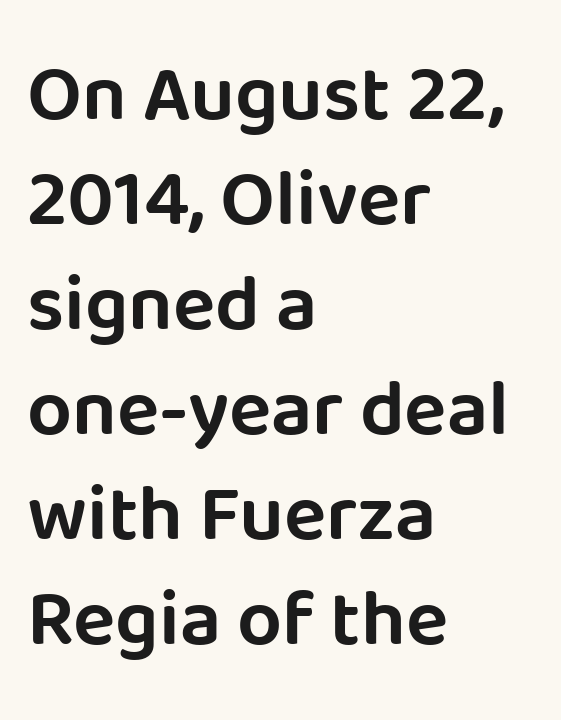
{"serif": "no", "italic": "no", "width": "normal", "stroke_contrast": "low", "x_height": "large", "monospaced": "no", "underline": "no", "align": "left", "line_spacing": "normal", "line_spacing_ratio": 1.33, "letter_spacing": "normal", "letter_spacing_em": 0.0, "glyph_px": 79}
